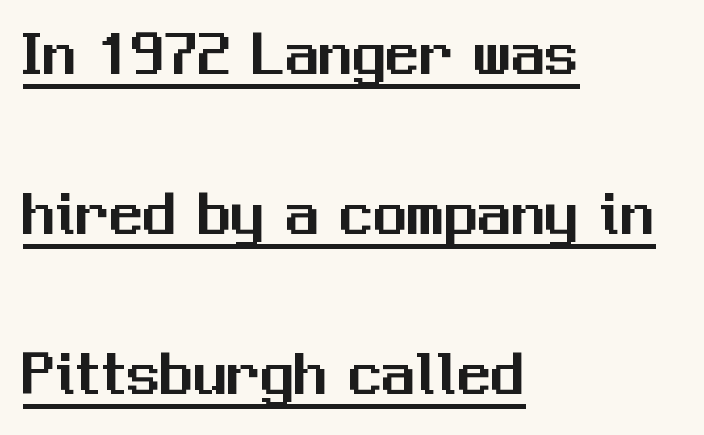
The image shows 67 px sans-serif type, upright; set left-aligned, loose line spacing (2.39x), normal letter spacing, underlined; medium stroke contrast and a medium x-height.
